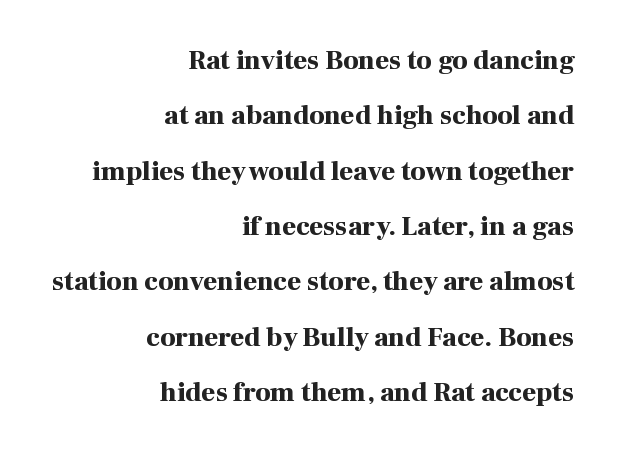
Q: Is the text bold? A: Yes.
Q: Is the text italic (slanted)? A: No, it is upright.
Q: Is the text underlined? A: No.
Q: How is the paragraph aligned? A: Right-aligned.
Q: Is the spacing between letters normal or unusually wide? A: Normal.
Q: Is the spacing between lines tight, normal or loose? A: Loose.
